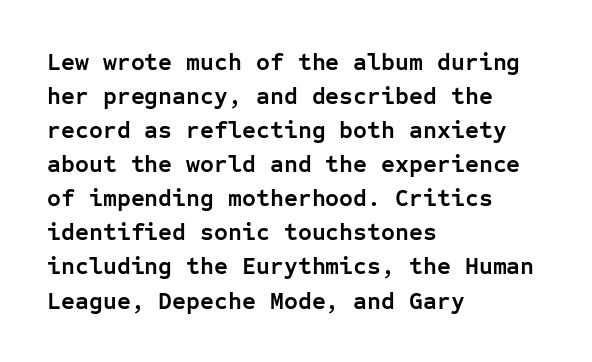
{"italic": "no", "bold": "yes", "underline": "no", "align": "left", "line_spacing": "normal", "line_spacing_ratio": 1.42, "letter_spacing": "normal", "letter_spacing_em": 0.0, "glyph_px": 24}
